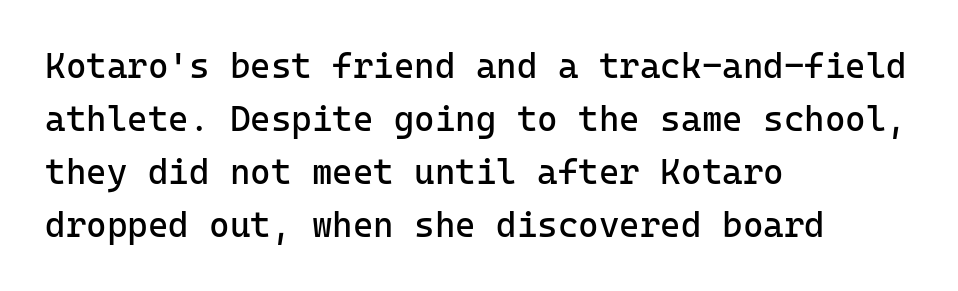
These lines are rendered in a fixed-pitch font. The typesetter chose a ragged-right arrangement here. Characters follow at the spacing the type designer built in. Do the letters lean? They stand straight.
